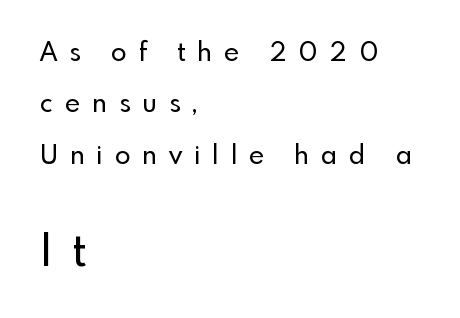
Q: Is the text italic (slanted)? A: No, it is upright.
Q: Is the typeface a serif or a sans-serif typeface? A: Sans-serif.
Q: Is the text underlined? A: No.
Q: How is the paragraph aligned? A: Left-aligned.
Q: Is the spacing between letters normal or unusually wide? A: Unusually wide.
Q: Is the spacing between lines tight, normal or loose? A: Loose.
Q: Which block of text is set in a larger size, the first (top) or the second (bottom)? A: The second (bottom) one.
Q: Width (condensed, normal, or wide)? A: Normal.
Q: x-height? A: Small.
Q: Monospaced? A: No.
